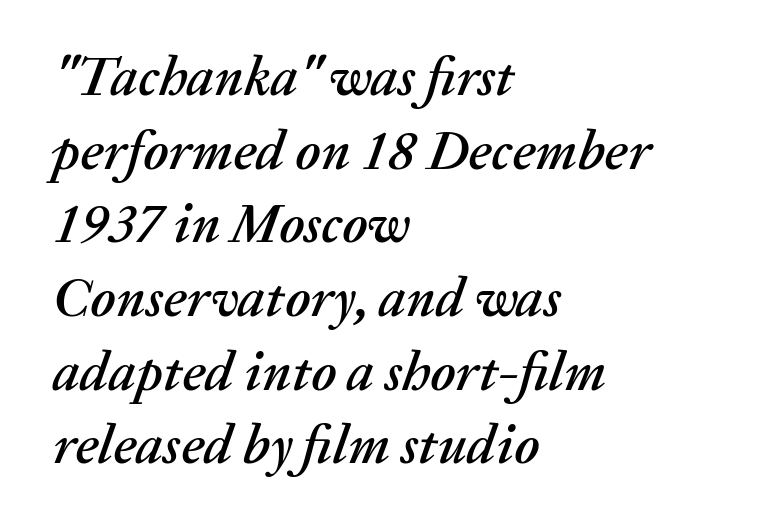
Q: Is the text italic (slanted)? A: Yes, it leans right by about 20 degrees.
Q: Is the text underlined? A: No.
Q: How is the paragraph aligned? A: Left-aligned.
Q: Is the spacing between letters normal or unusually wide? A: Normal.
Q: Is the spacing between lines tight, normal or loose? A: Normal.
Q: Width (condensed, normal, or wide)? A: Normal.
Q: Stroke contrast? A: Medium.
Q: x-height? A: Medium.
Q: Monospaced? A: No.
